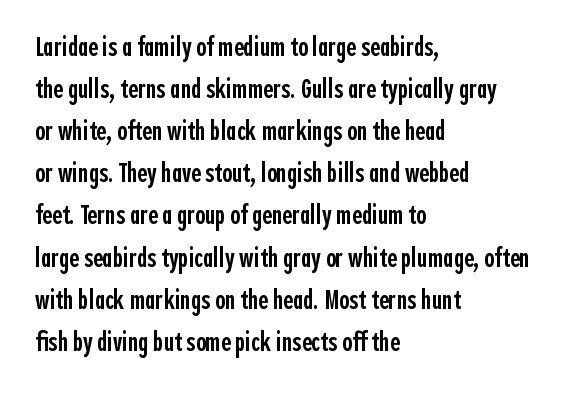
{"italic": "no", "bold": "semi", "underline": "no", "align": "left", "line_spacing": "normal", "line_spacing_ratio": 1.56, "letter_spacing": "normal", "letter_spacing_em": 0.0, "glyph_px": 27}
